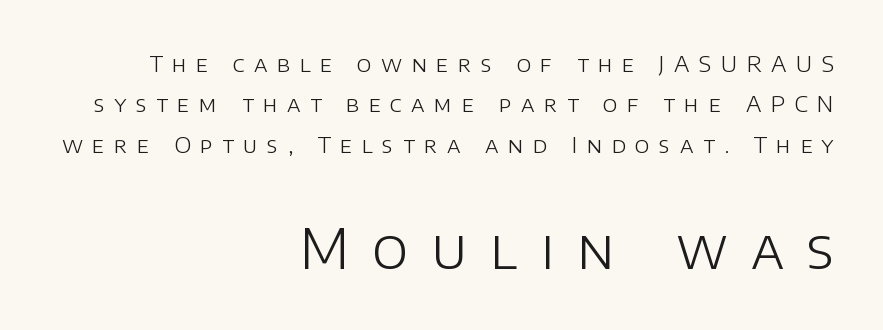
Each letter's strokes conclude bluntly, with no projecting serifs. Tall strokes in this sample are plumb rather than angled. This reads as an unemphasized weight, regular at the heaviest. Two sizes are in play, and the larger belongs to the second block.
